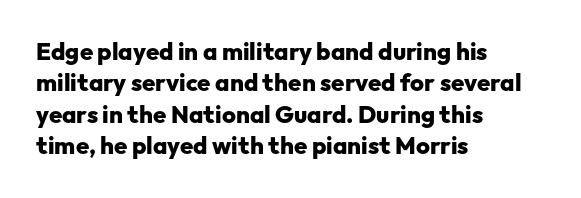
Q: Is the text bold? A: Yes.
Q: Is the text italic (slanted)? A: No, it is upright.
Q: Is the text underlined? A: No.
Q: How is the paragraph aligned? A: Left-aligned.
Q: Is the spacing between letters normal or unusually wide? A: Normal.
Q: Is the spacing between lines tight, normal or loose? A: Normal.
